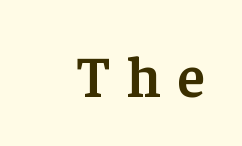
{"serif": "yes", "italic": "no", "bold": "semi", "weight": "semibold", "width": "normal", "stroke_contrast": "low", "x_height": "medium", "monospaced": "no", "underline": "no", "letter_spacing": "wide", "letter_spacing_em": 0.3, "glyph_px": 58}
